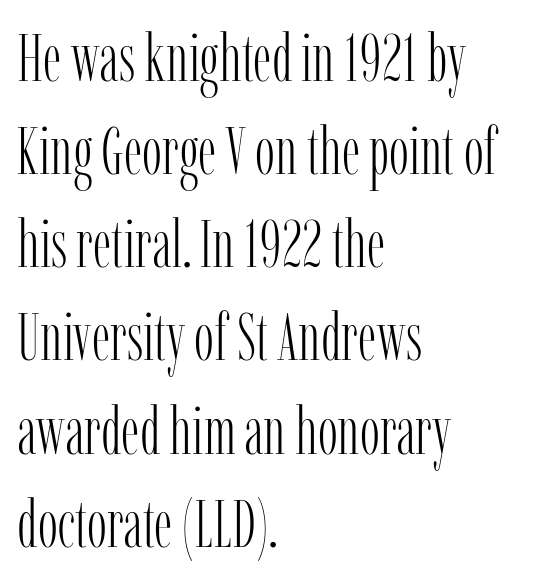
{"serif": "yes", "italic": "no", "bold": "no", "weight": "light", "width": "condensed", "stroke_contrast": "low", "x_height": "medium", "monospaced": "no", "underline": "no", "align": "left", "line_spacing": "normal", "line_spacing_ratio": 1.39, "letter_spacing": "normal", "letter_spacing_em": 0.0, "glyph_px": 67}
